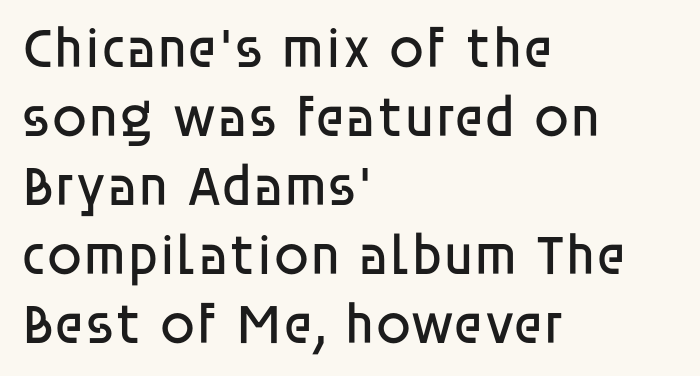
Does the lettering tilt? It doesn't — this is upright. Here the designer chose a conventional face with non-uniform glyph widths. Short note: letters normally spaced. The glyphs in this specimen are sans serif. The gap between lines stays unmarked.
